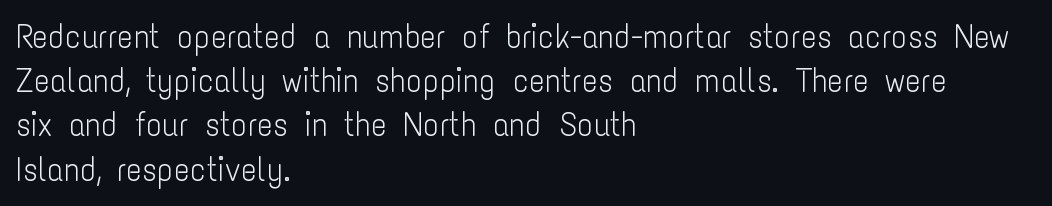
Q: Is the text bold? A: No.
Q: Is the text italic (slanted)? A: No, it is upright.
Q: Is the typeface a serif or a sans-serif typeface? A: Sans-serif.
Q: Is the text underlined? A: No.
Q: How is the paragraph aligned? A: Left-aligned.
Q: Is the spacing between letters normal or unusually wide? A: Normal.
Q: Is the spacing between lines tight, normal or loose? A: Normal.
Q: Width (condensed, normal, or wide)? A: Condensed.
Q: Stroke contrast? A: Low.
Q: x-height? A: Medium.
Q: Monospaced? A: No.
